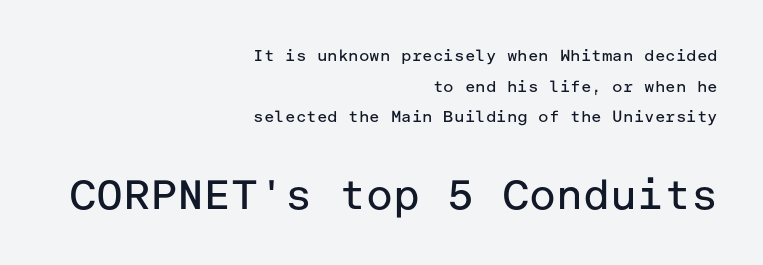
Between one letter and the next there's only the usual sliver of space. If you measured baseline to baseline, you'd find a long distance. Leftover space on each line is placed entirely before the opening word. This reads as an unemphasized weight, regular at the heaviest.
